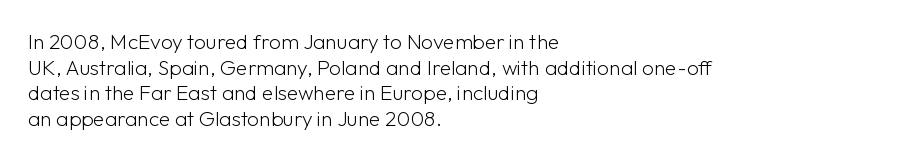
Q: Is the text bold? A: No.
Q: Is the text italic (slanted)? A: No, it is upright.
Q: Is the text underlined? A: No.
Q: How is the paragraph aligned? A: Left-aligned.
Q: Is the spacing between letters normal or unusually wide? A: Normal.
